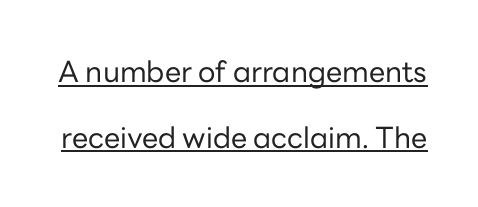
Grotesque or geometric, the face here clearly has no serifs. A typesetter would call this leading open, well beyond the default. Here the glyphs are tracked normally, forming tight word shapes. Underlining? Definitely there.
